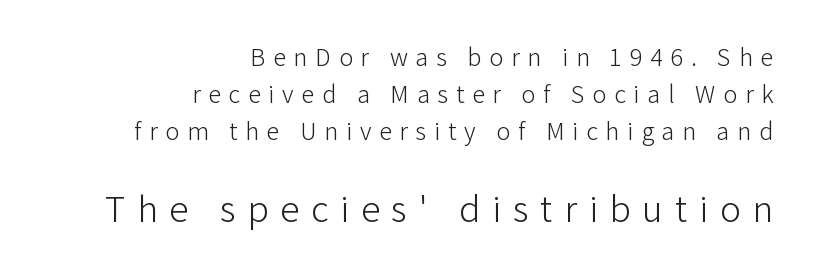
Notice how descenders clear the ascenders below comfortably — that's standard leading. Students, note that the glyphs here are deliberately spaced far apart. The weight tops out at a normal text grade. Each letter keeps its own natural width here, so spacing adapts to shape.
